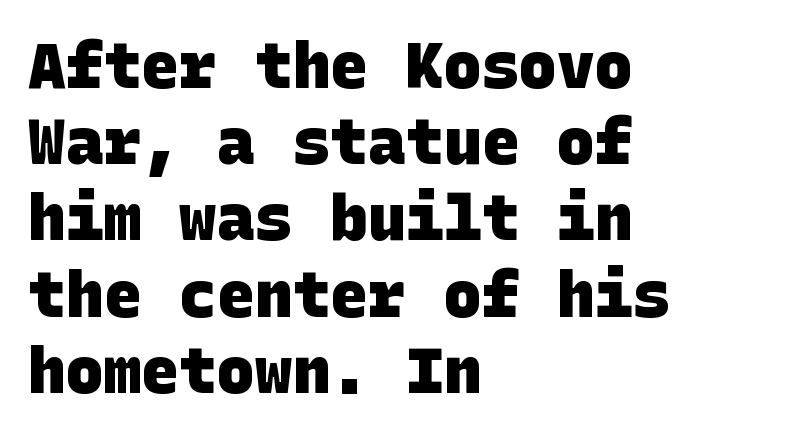
{"serif": "no", "bold": "yes", "weight": "heavy", "width": "normal", "stroke_contrast": "low", "x_height": "large", "underline": "no", "align": "left", "line_spacing_ratio": 1.21, "letter_spacing": "normal", "letter_spacing_em": 0.0, "glyph_px": 63}
